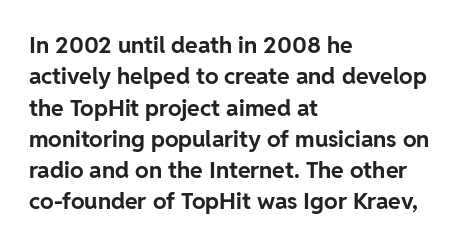
The image shows 23 px bold type, upright; set left-aligned, normal line spacing (1.36x), normal letter spacing, not underlined.
